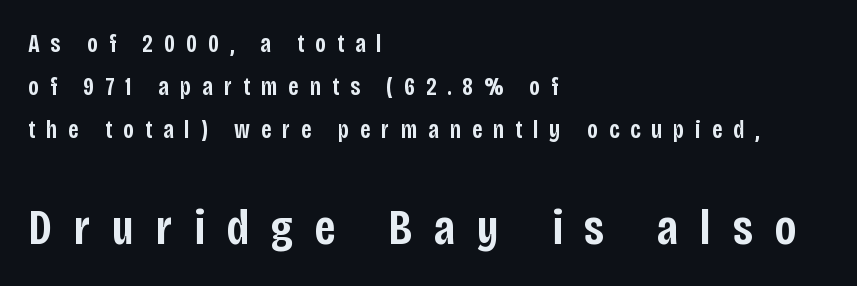
{"serif": "no", "italic": "no", "bold": "semi", "weight": "semibold", "width": "condensed", "stroke_contrast": "low", "x_height": "large", "monospaced": "no", "underline": "no", "align": "left", "line_spacing_ratio": 1.72, "letter_spacing": "wide", "letter_spacing_em": 0.44, "larger_block": "second", "size_ratio": 2.0, "glyph_px": 50}
